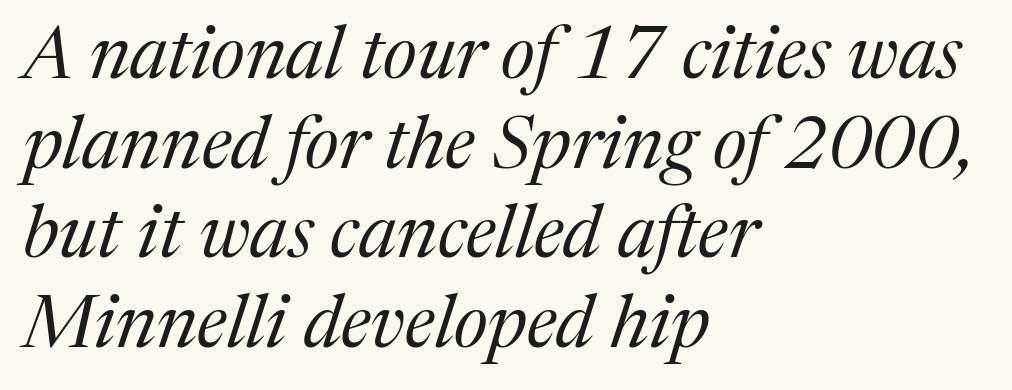
{"serif": "yes", "italic": "yes", "lean": "right", "slant_degrees": 17, "bold": "no", "weight": "regular", "width": "normal", "stroke_contrast": "medium", "x_height": "medium", "monospaced": "no", "underline": "no", "align": "left", "line_spacing_ratio": 1.21, "letter_spacing": "normal", "letter_spacing_em": 0.0, "glyph_px": 74}
